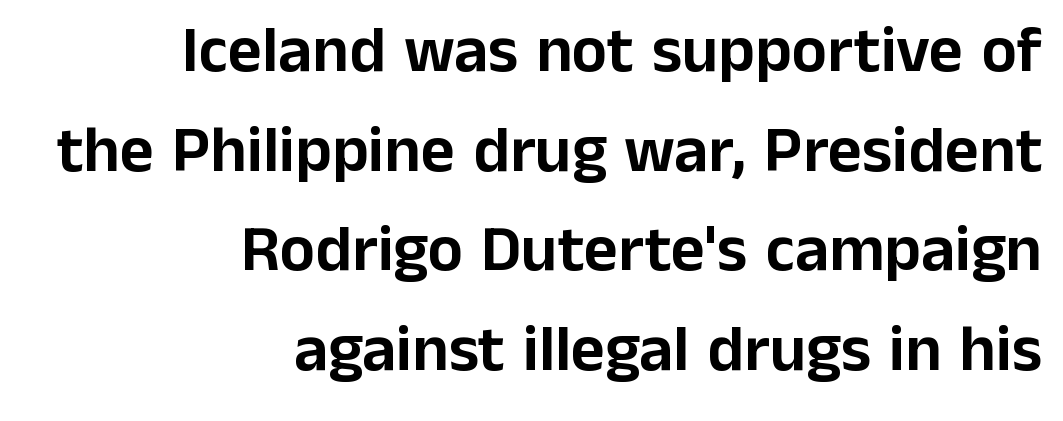
Q: Is the text italic (slanted)? A: No, it is upright.
Q: Is the typeface a serif or a sans-serif typeface? A: Sans-serif.
Q: Is the text underlined? A: No.
Q: How is the paragraph aligned? A: Right-aligned.
Q: Is the spacing between letters normal or unusually wide? A: Normal.
Q: Is the spacing between lines tight, normal or loose? A: Normal.
Q: Width (condensed, normal, or wide)? A: Normal.
Q: Stroke contrast? A: Low.
Q: x-height? A: Medium.
Q: Monospaced? A: No.
